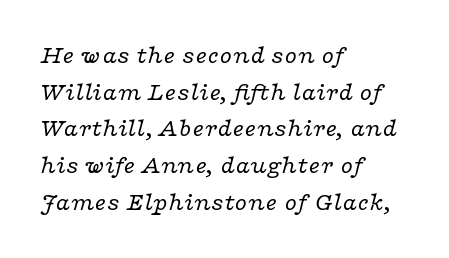
The image shows 25 px text type, italic (leaning right); set left-aligned, normal line spacing (1.47x), normal letter spacing, not underlined.
